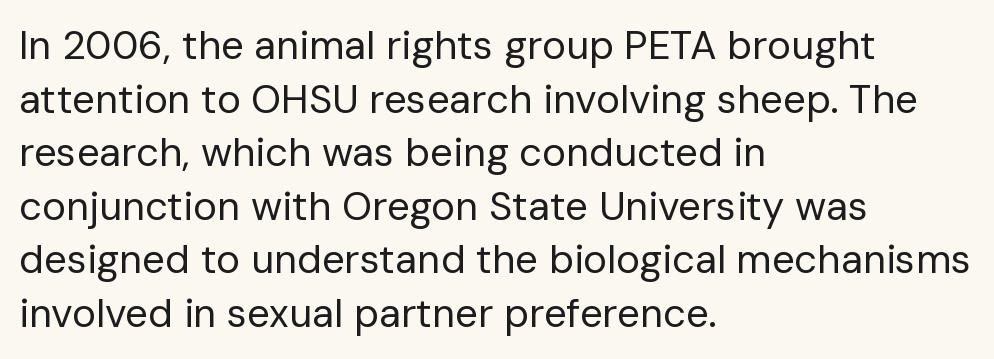
{"serif": "no", "italic": "no", "bold": "no", "weight": "regular", "width": "normal", "stroke_contrast": "low", "x_height": "medium", "monospaced": "no", "underline": "no", "align": "left", "line_spacing": "normal", "line_spacing_ratio": 1.34, "letter_spacing": "normal", "letter_spacing_em": 0.0, "glyph_px": 40}
